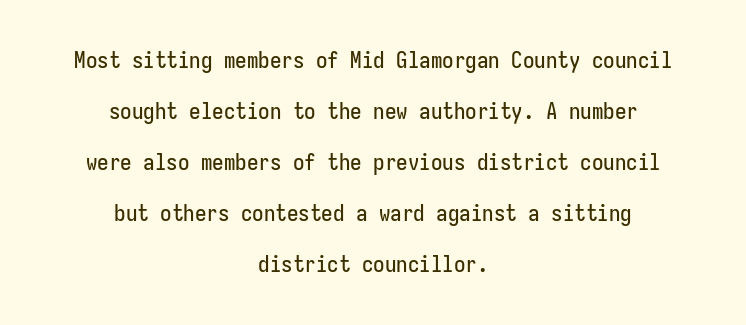
The image shows 23 px text type, upright; set centered, loose line spacing (2.22x), normal letter spacing, not underlined.
